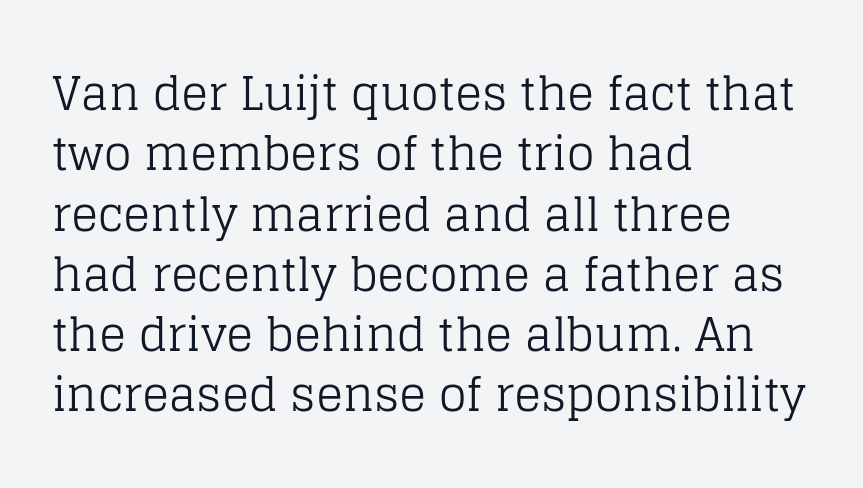
The image shows 45 px regular-weight serif type, upright; set left-aligned, normal line spacing (1.34x), normal letter spacing, not underlined; low stroke contrast and a large x-height.
